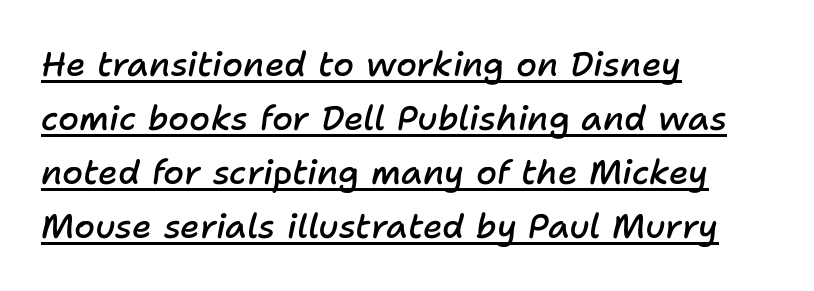
Observe the ordinary spacing: letters are neighbours, not strangers. Think of a printed novel: that variable character pitch is what you see here. If you measured baseline to baseline, you'd find a middling distance. The passage shown is underscored from start to finish. Compared with ordinary roman type, these characters are visibly tilted.
